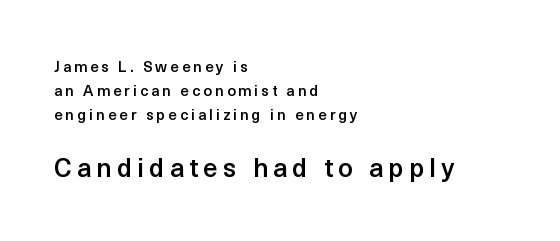
Q: Is the text bold? A: Semi-bold.
Q: Is the text italic (slanted)? A: No, it is upright.
Q: Is the text underlined? A: No.
Q: How is the paragraph aligned? A: Left-aligned.
Q: Is the spacing between letters normal or unusually wide? A: Unusually wide.
Q: Is the spacing between lines tight, normal or loose? A: Normal.
Q: Which block of text is set in a larger size, the first (top) or the second (bottom)? A: The second (bottom) one.
